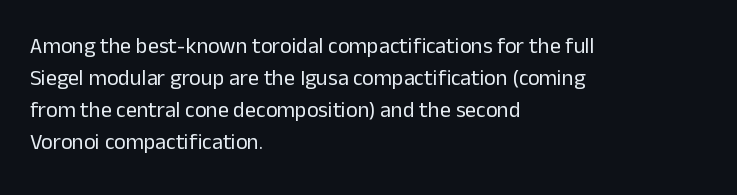
{"italic": "no", "bold": "no", "underline": "no", "align": "left", "line_spacing": "normal", "line_spacing_ratio": 1.45, "letter_spacing": "normal", "letter_spacing_em": 0.0, "glyph_px": 22}
